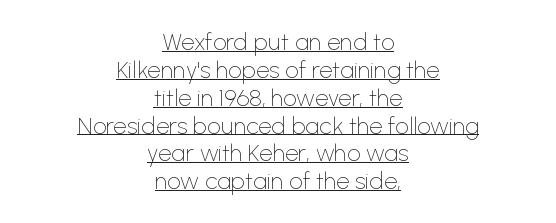
Q: Is the text bold? A: No.
Q: Is the text italic (slanted)? A: No, it is upright.
Q: Is the text underlined? A: Yes.
Q: How is the paragraph aligned? A: Centered.
Q: Is the spacing between letters normal or unusually wide? A: Normal.
